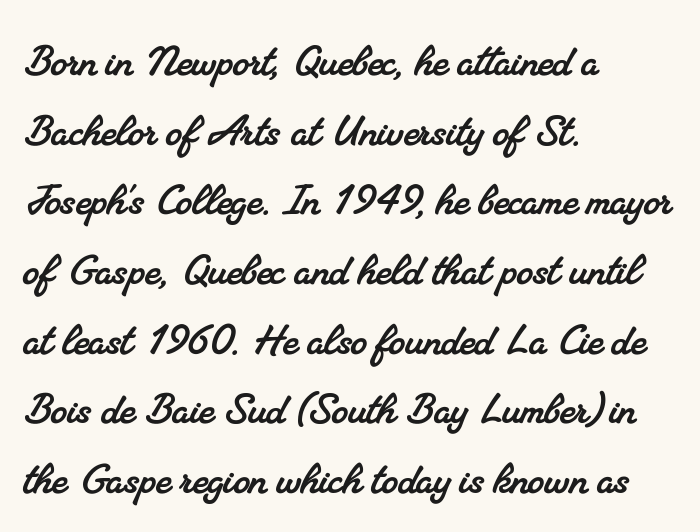
{"serif": "yes", "width": "normal", "stroke_contrast": "medium", "x_height": "small", "monospaced": "no", "underline": "no", "align": "left", "line_spacing": "normal", "line_spacing_ratio": 1.34, "letter_spacing": "normal", "letter_spacing_em": 0.0, "glyph_px": 52}
